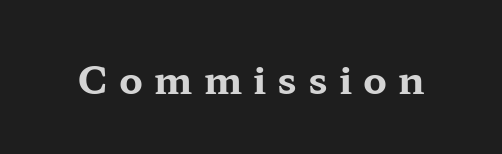
Q: Is the text bold? A: Yes.
Q: Is the text italic (slanted)? A: No, it is upright.
Q: Is the typeface a serif or a sans-serif typeface? A: Serif.
Q: Is the text underlined? A: No.
Q: Is the spacing between letters normal or unusually wide? A: Unusually wide.
Q: Width (condensed, normal, or wide)? A: Wide.
Q: Stroke contrast? A: Medium.
Q: x-height? A: Medium.
Q: Monospaced? A: No.
